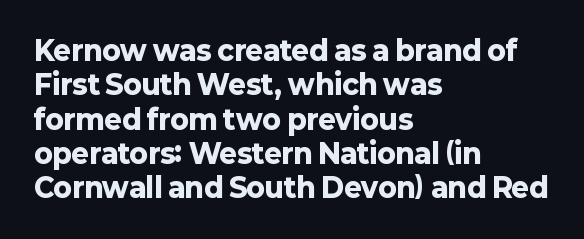
{"italic": "no", "bold": "yes", "underline": "no", "align": "left", "line_spacing": "normal", "line_spacing_ratio": 1.27, "letter_spacing": "normal", "letter_spacing_em": 0.0, "glyph_px": 27}
